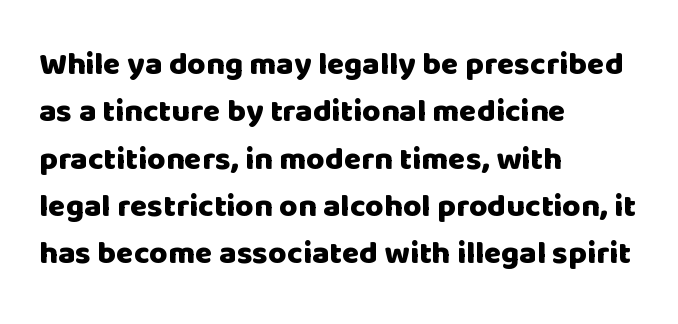
Typographically, this falls in the sans-serif category. When letters stand straight like this, we call the style roman or upright. The sample has been set heavy, in full bold. The words here are not underlined. Leading: standard.
